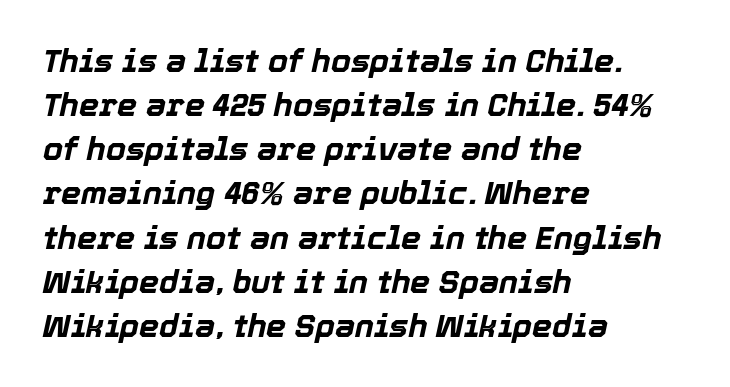
The image shows 32 px bold type, italic (leaning right); set left-aligned, normal line spacing (1.38x), normal letter spacing, not underlined; a medium x-height.
